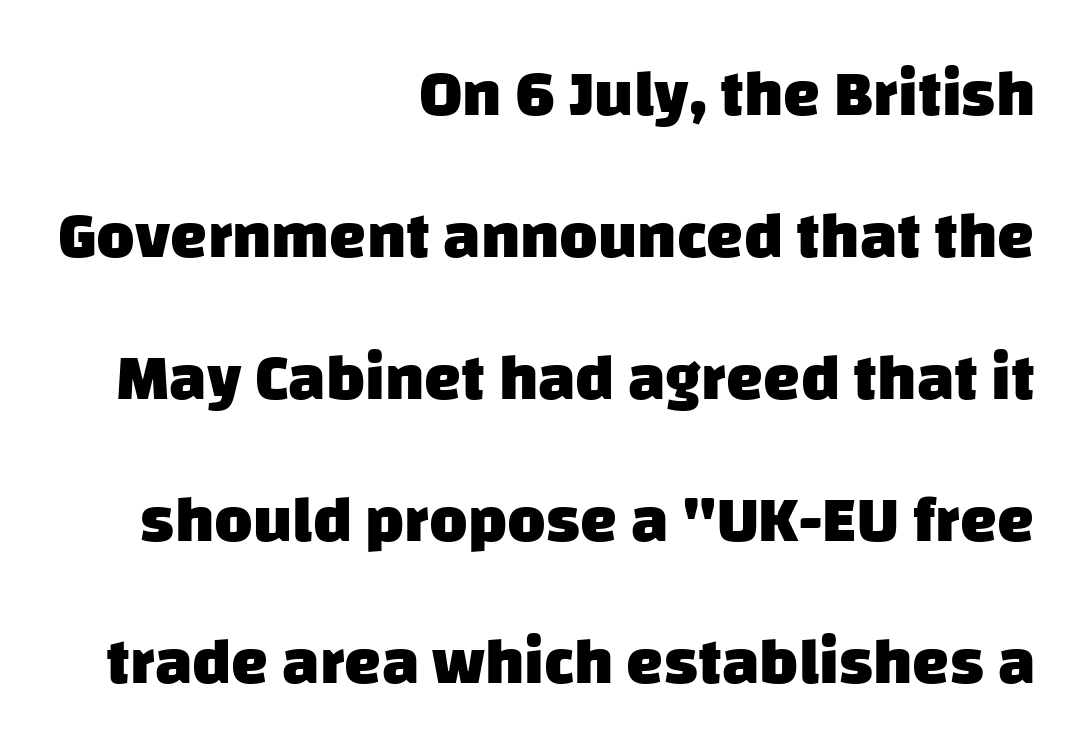
The image shows 66 px heavy sans-serif type; set right-aligned, loose line spacing (2.15x), normal letter spacing, not underlined; low stroke contrast and a large x-height.
